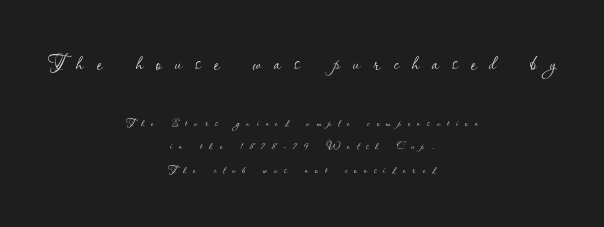
Q: Is the text bold? A: No.
Q: Is the text italic (slanted)? A: Yes.
Q: Is the text underlined? A: No.
Q: How is the paragraph aligned? A: Centered.
Q: Is the spacing between letters normal or unusually wide? A: Unusually wide.
Q: Is the spacing between lines tight, normal or loose? A: Normal.
Q: Which block of text is set in a larger size, the first (top) or the second (bottom)? A: The first (top) one.
